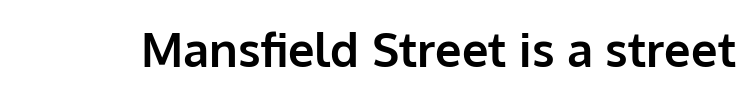
The letters advance in unequal steps, a hallmark of proportional type. The line texture is even and compact thanks to regular tracking. Look at the stroke-to-counter ratio: heavy, a bold. Classification — sans serif.
